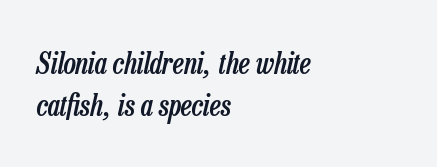
Where is the straight margin? On the left. Each row of text sits above clean, open space. Does the leading feel generous? No, just average. It's the slanting kind of type. Stroke thickness is moderately raised; the sample reads as semibold. These lines are rendered in a variable-pitch font.
